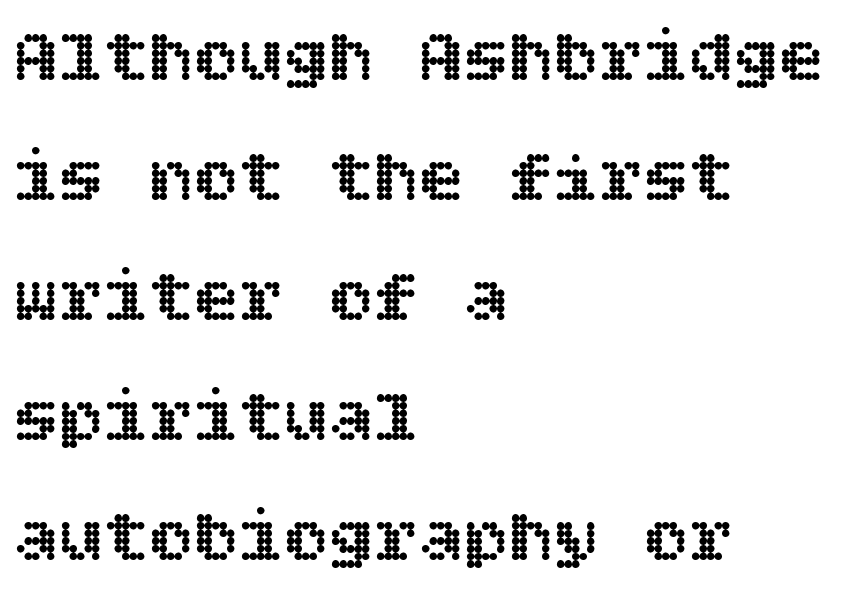
The image shows 75 px text type, upright; set left-aligned, normal line spacing (1.6x), normal letter spacing, not underlined; a large x-height.
